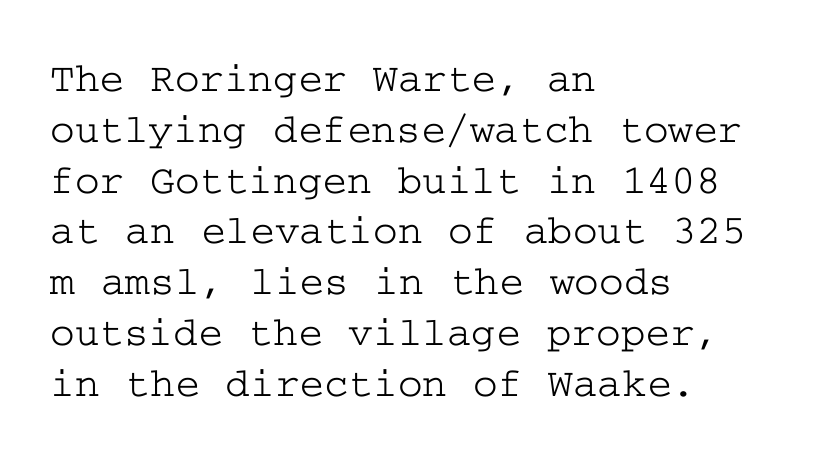
{"serif": "yes", "italic": "no", "width": "wide", "stroke_contrast": "low", "x_height": "medium", "underline": "no", "align": "left", "line_spacing_ratio": 1.21, "letter_spacing": "normal", "letter_spacing_em": 0.0, "glyph_px": 42}
